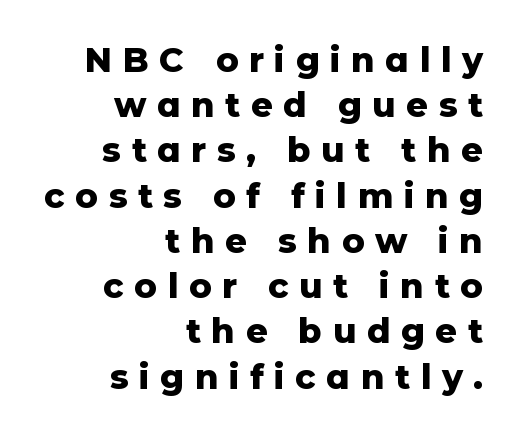
Descenders hang freely into open space. Weight check: bold — yes, fully. How would I describe the line gaps? Plain and ordinary. Casual observation: everything's shoved over to the right.
